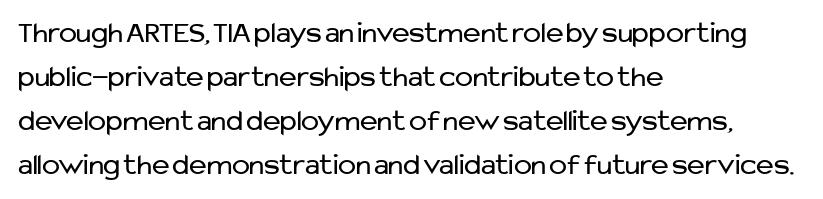
The cut favours lightness, reaching ordinary text weight at its darkest. These lines are rendered in a variable-pitch font. Short note: letters normally spaced. The area under the type is left untouched. The font family rendered here belongs to the sans-serif group.
